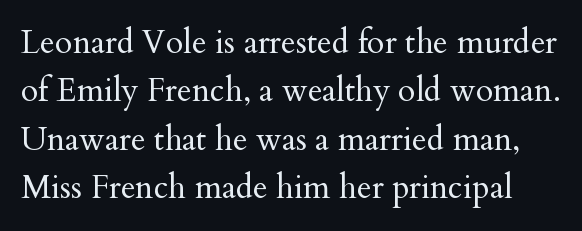
Q: Is the text bold? A: No.
Q: Is the text italic (slanted)? A: No, it is upright.
Q: Is the typeface a serif or a sans-serif typeface? A: Serif.
Q: Is the text underlined? A: No.
Q: Is the spacing between letters normal or unusually wide? A: Normal.
Q: Is the spacing between lines tight, normal or loose? A: Normal.
Q: Width (condensed, normal, or wide)? A: Normal.
Q: Stroke contrast? A: Medium.
Q: x-height? A: Small.
Q: Monospaced? A: No.
